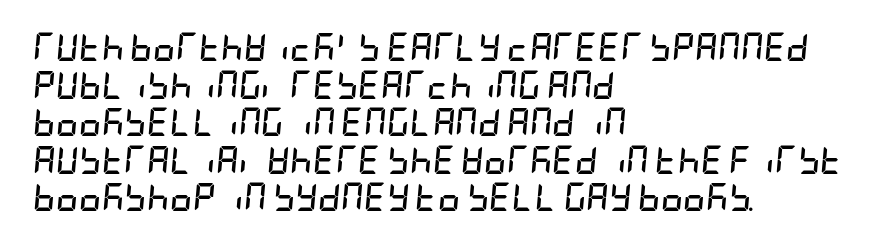
Q: Is the text bold? A: Yes.
Q: Is the text italic (slanted)? A: Yes, it leans right by about 5 degrees.
Q: Is the text underlined? A: No.
Q: How is the paragraph aligned? A: Left-aligned.
Q: Is the spacing between letters normal or unusually wide? A: Normal.
Q: Is the spacing between lines tight, normal or loose? A: Normal.
Q: Width (condensed, normal, or wide)? A: Condensed.
Q: Stroke contrast? A: Low.
Q: x-height? A: Large.
